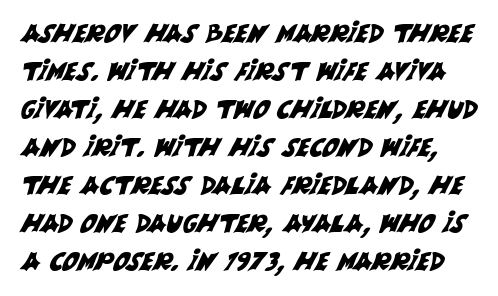
These lines sit exactly where default settings would place them. The baseline area is clear. There is no visible air inserted between adjacent glyphs.
